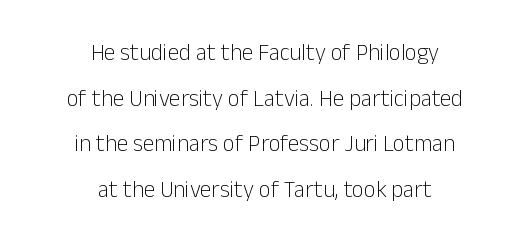
What's the leading like? Stretched, with rows far apart. You could call the tracking neutral — neither tight nor loose. Bold? No — there's no thickening of the strokes. Glance below the letters and you will spot only blank space. The letters stand straight up with perfectly vertical stems.
